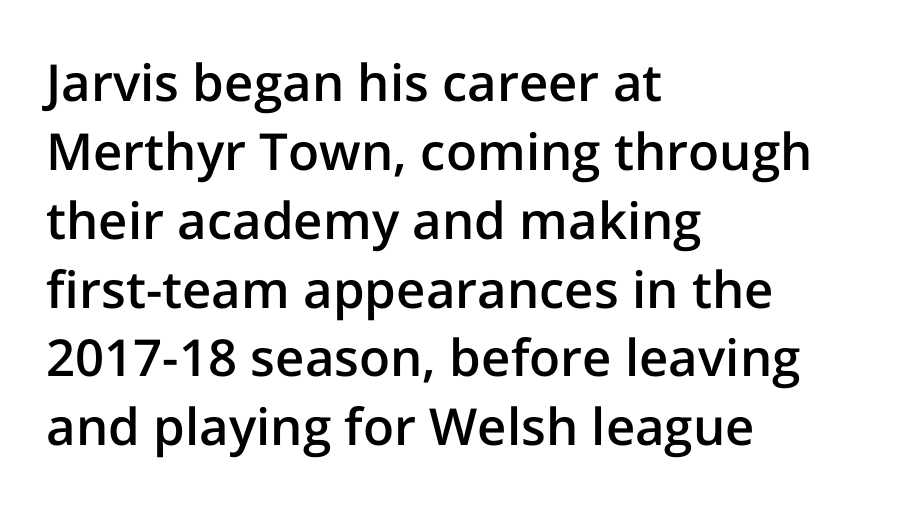
Normally led — the rows are evenly, conventionally spaced. Bare-footed words on every line. The line texture is even and compact thanks to regular tracking. One-word summary of the alignment: left.
